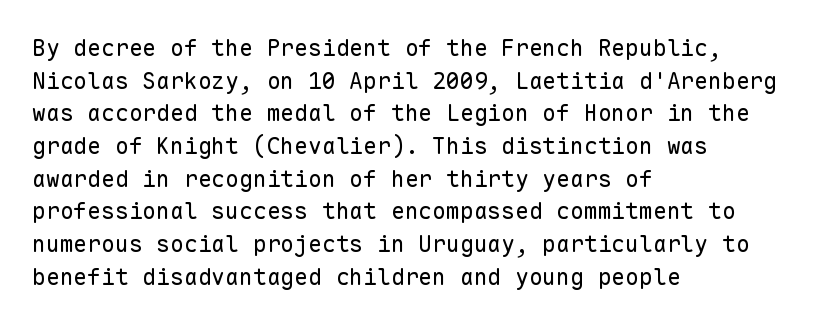
{"italic": "no", "bold": "no", "underline": "no", "align": "left", "line_spacing": "normal", "line_spacing_ratio": 1.42, "letter_spacing": "normal", "letter_spacing_em": 0.0, "glyph_px": 23}
